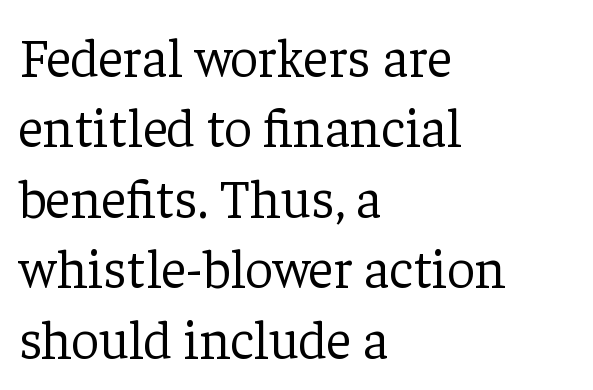
{"serif": "yes", "italic": "no", "bold": "no", "weight": "light", "width": "normal", "stroke_contrast": "low", "x_height": "medium", "monospaced": "no", "underline": "no", "align": "left", "line_spacing": "normal", "line_spacing_ratio": 1.28, "letter_spacing": "normal", "letter_spacing_em": 0.0, "glyph_px": 55}
